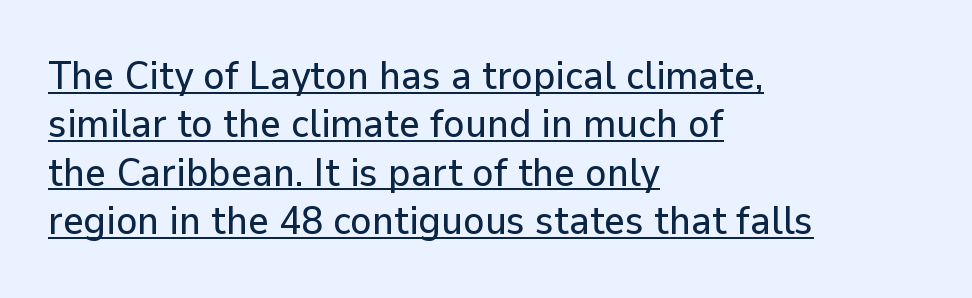
{"serif": "no", "italic": "no", "width": "normal", "stroke_contrast": "low", "x_height": "medium", "monospaced": "no", "underline": "yes", "align": "left", "line_spacing_ratio": 1.21, "letter_spacing": "normal", "letter_spacing_em": 0.0, "glyph_px": 40}
